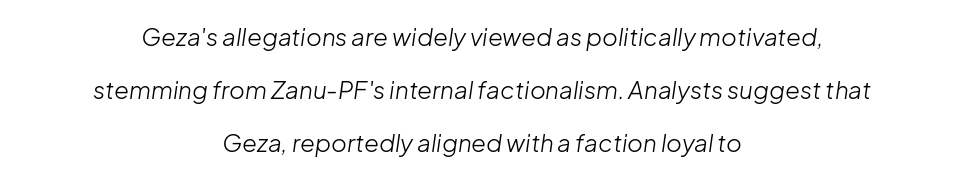
{"italic": "yes", "lean": "right", "slant_degrees": 8, "bold": "no", "underline": "no", "align": "center", "line_spacing": "loose", "line_spacing_ratio": 2.2, "letter_spacing": "normal", "letter_spacing_em": 0.0, "glyph_px": 24}
